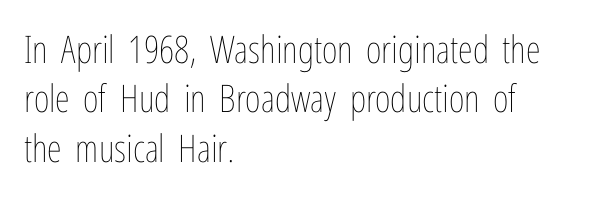
The image shows 38 px thin, condensed type, upright; set left-aligned, normal line spacing (1.3x), normal letter spacing, not underlined; low stroke contrast and a medium x-height.
